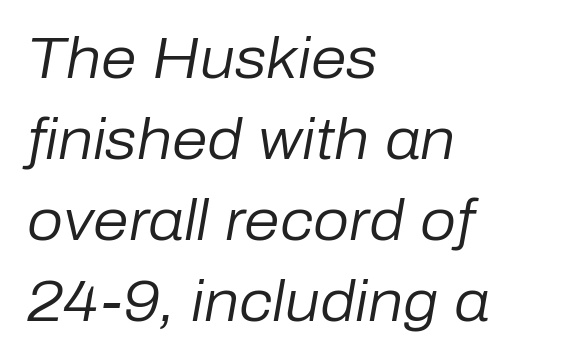
Q: Is the text bold? A: No.
Q: Is the text italic (slanted)? A: Yes, it leans right by about 10 degrees.
Q: Is the text underlined? A: No.
Q: How is the paragraph aligned? A: Left-aligned.
Q: Is the spacing between letters normal or unusually wide? A: Normal.
Q: Is the spacing between lines tight, normal or loose? A: Normal.
Q: Width (condensed, normal, or wide)? A: Normal.
Q: Stroke contrast? A: Low.
Q: x-height? A: Medium.
Q: Monospaced? A: No.
